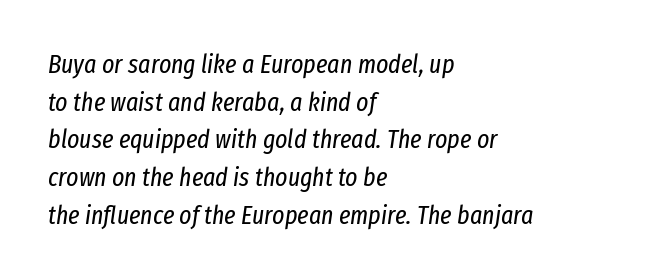
The image shows 26 px text type, italic (leaning right); set left-aligned, normal line spacing (1.45x), normal letter spacing, not underlined.
